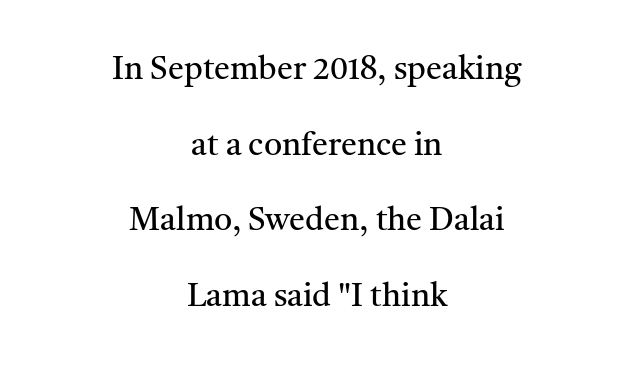
{"serif": "yes", "italic": "no", "bold": "no", "weight": "regular", "width": "normal", "stroke_contrast": "medium", "x_height": "medium", "monospaced": "no", "underline": "no", "align": "center", "line_spacing": "loose", "line_spacing_ratio": 2.36, "letter_spacing": "normal", "letter_spacing_em": 0.0, "glyph_px": 32}
